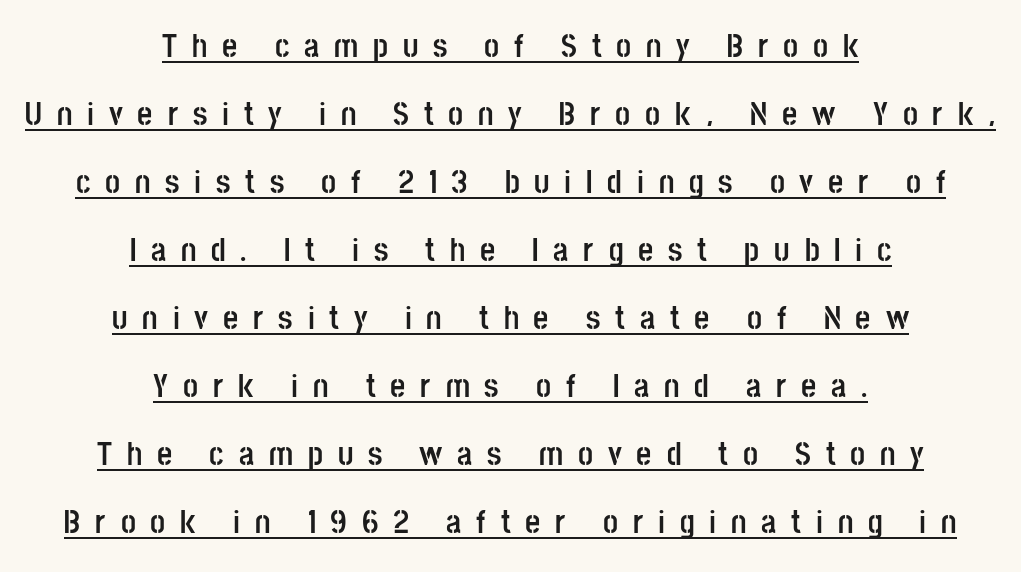
The image shows 33 px semibold, condensed sans-serif type, upright; set centered, loose line spacing (2.06x), unusually wide letter spacing (+0.45 em), underlined; low stroke contrast and a large x-height.
